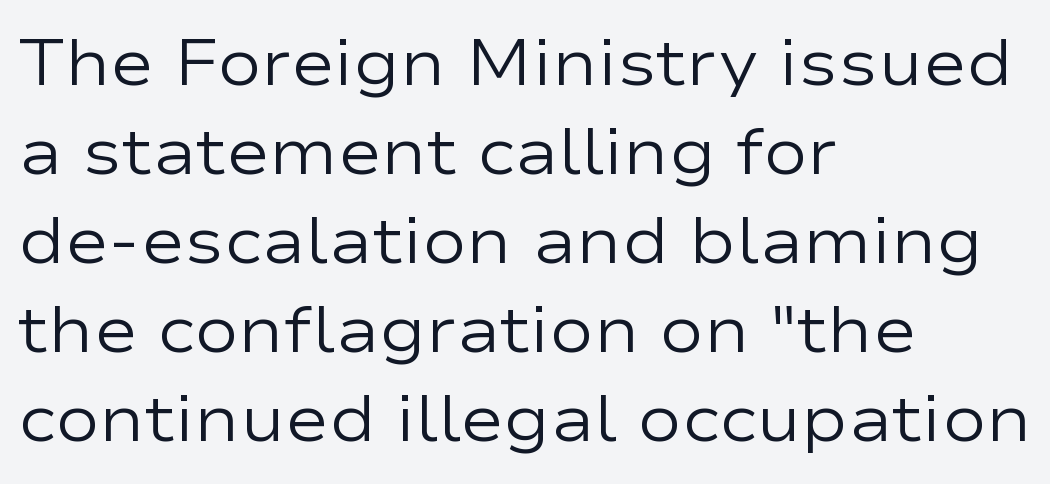
Q: Is the text bold? A: No.
Q: Is the text italic (slanted)? A: No, it is upright.
Q: Is the typeface a serif or a sans-serif typeface? A: Sans-serif.
Q: Is the text underlined? A: No.
Q: How is the paragraph aligned? A: Left-aligned.
Q: Is the spacing between letters normal or unusually wide? A: Normal.
Q: Is the spacing between lines tight, normal or loose? A: Normal.
Q: Width (condensed, normal, or wide)? A: Wide.
Q: Stroke contrast? A: Low.
Q: x-height? A: Medium.
Q: Monospaced? A: No.
